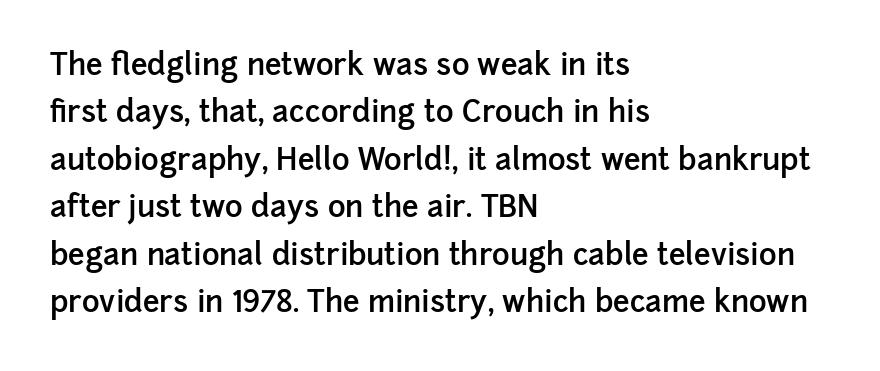
{"serif": "no", "italic": "no", "bold": "semi", "weight": "semibold", "width": "normal", "stroke_contrast": "low", "x_height": "medium", "monospaced": "no", "underline": "no", "align": "left", "line_spacing": "normal", "line_spacing_ratio": 1.58, "letter_spacing": "normal", "letter_spacing_em": 0.0, "glyph_px": 30}
